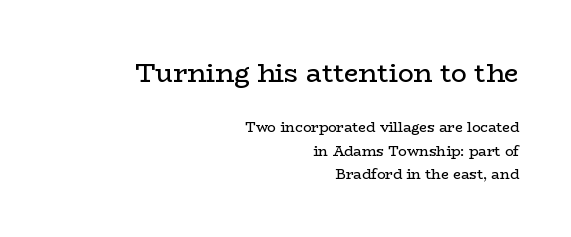
The specimen reads as upright at a glance. The face used here appears at its bigger size in the upper chunk. The line-height multiplier appears to be the usual default. Weight: not bold — regular or lighter.
